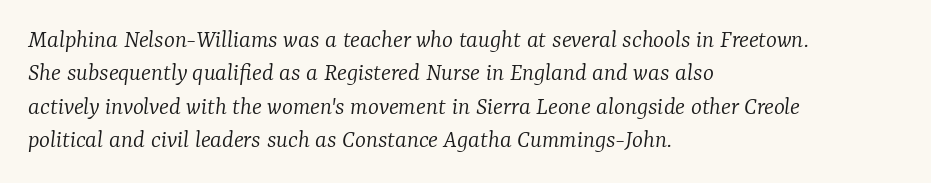
The ragged edge is on the right, which tells us the setting is flush left. The string is rendered with underlining switched off. Inter-character spacing is left at the font's built-in metrics. If you measured baseline to baseline, you'd find a middling distance.
